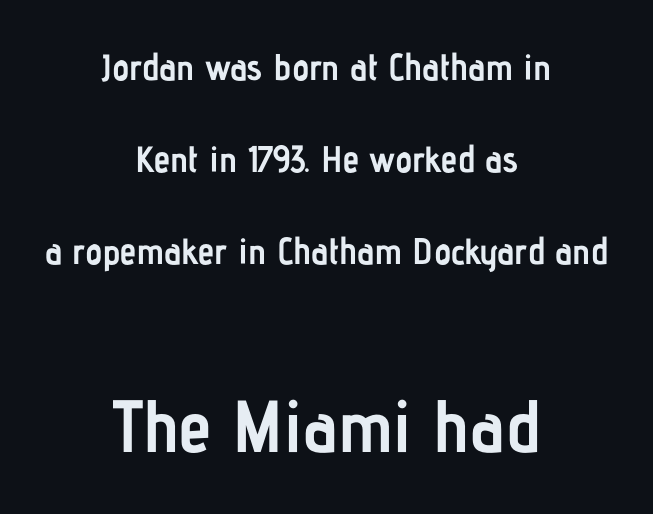
Q: Is the text bold? A: Yes.
Q: Is the text italic (slanted)? A: No, it is upright.
Q: Is the typeface a serif or a sans-serif typeface? A: Sans-serif.
Q: Is the text underlined? A: No.
Q: How is the paragraph aligned? A: Centered.
Q: Is the spacing between letters normal or unusually wide? A: Normal.
Q: Is the spacing between lines tight, normal or loose? A: Loose.
Q: Which block of text is set in a larger size, the first (top) or the second (bottom)? A: The second (bottom) one.
Q: Width (condensed, normal, or wide)? A: Condensed.
Q: Stroke contrast? A: Low.
Q: x-height? A: Medium.
Q: Monospaced? A: No.
